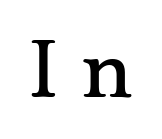
How are the letters spaced? Widely, with obvious added tracking. Each row of text sits above clean, open space. This sample uses an upright cut, with every glyph sitting square on the baseline. Each letter's strokes conclude with small projecting serifs. The passage shown is typed in a proportional face where columns would drift.
